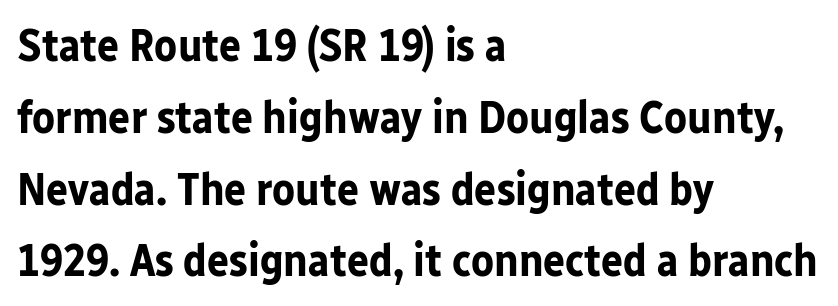
{"serif": "no", "italic": "no", "bold": "yes", "weight": "bold", "width": "normal", "stroke_contrast": "low", "x_height": "medium", "monospaced": "no", "underline": "no", "align": "left", "line_spacing": "normal", "line_spacing_ratio": 1.56, "letter_spacing": "normal", "letter_spacing_em": 0.0, "glyph_px": 46}
